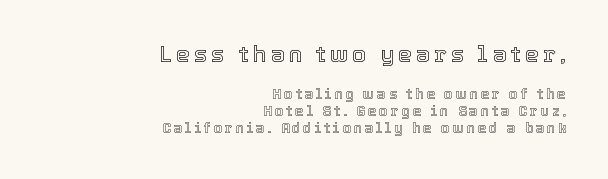
The rendering anchors every line to the right-hand side. Which of the two is more prominent by size? The first, at the top. Italic? Not at all — the glyphs are vertical. Clear beneath every line of the passage.
